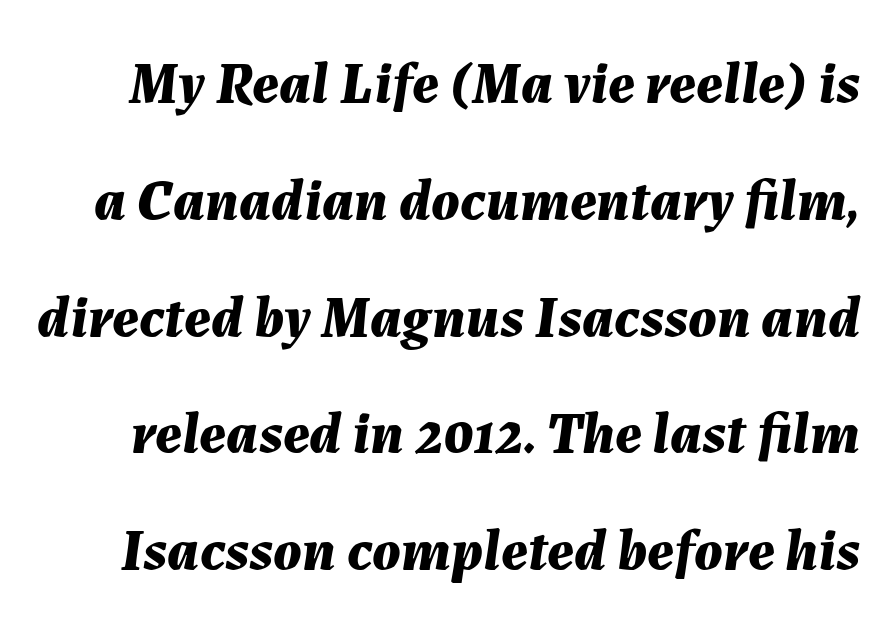
The image shows 59 px bold type, italic (leaning right); set loose line spacing (1.98x), normal letter spacing, not underlined; medium stroke contrast and a medium x-height.
